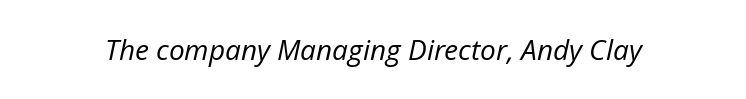
The image shows 28 px regular-weight type, italic (leaning right); set normal letter spacing, not underlined; low stroke contrast and a medium x-height.
